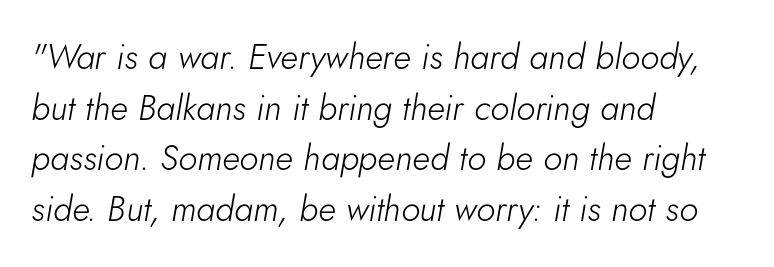
Only glyphs here, with clear space below each row. Line starts are locked; line ends wander. The face used here is proportionally spaced, like ordinary book or web type. Every character sits at an angle, as italics do.
